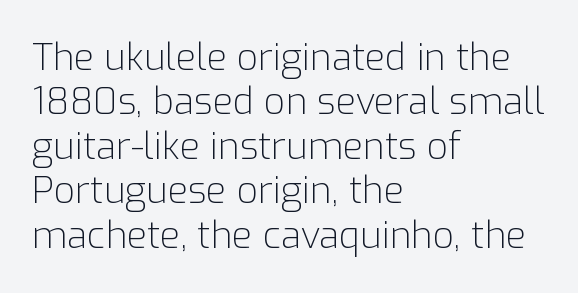
{"serif": "no", "italic": "no", "bold": "no", "weight": "light", "width": "normal", "stroke_contrast": "low", "x_height": "medium", "monospaced": "no", "underline": "no", "align": "left", "line_spacing_ratio": 1.2, "letter_spacing": "normal", "letter_spacing_em": 0.0, "glyph_px": 37}
